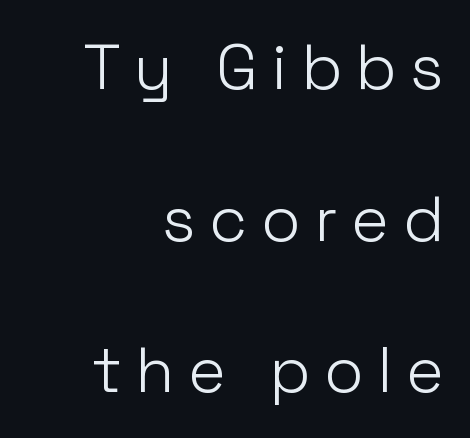
Q: Is the text bold? A: No.
Q: Is the text italic (slanted)? A: No, it is upright.
Q: Is the typeface a serif or a sans-serif typeface? A: Sans-serif.
Q: Is the text underlined? A: No.
Q: How is the paragraph aligned? A: Right-aligned.
Q: Is the spacing between letters normal or unusually wide? A: Unusually wide.
Q: Is the spacing between lines tight, normal or loose? A: Loose.
Q: Width (condensed, normal, or wide)? A: Normal.
Q: Stroke contrast? A: Low.
Q: x-height? A: Medium.
Q: Monospaced? A: No.
